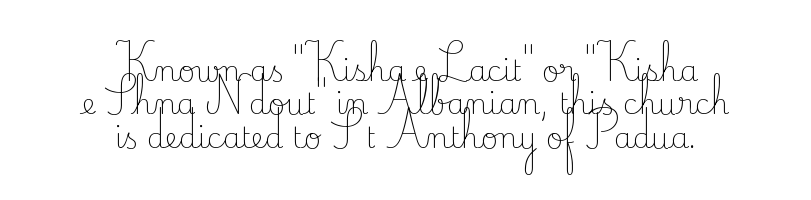
The image shows 29 px light serif type, upright; set centered, tight line spacing (1.15x), normal letter spacing, not underlined; low stroke contrast and a small x-height.
